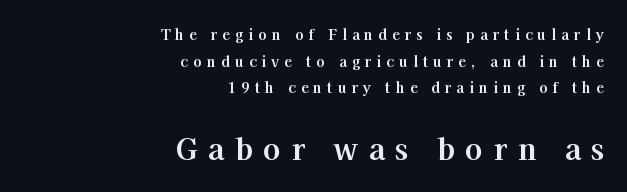
{"serif": "yes", "italic": "no", "bold": "yes", "weight": "bold", "width": "normal", "stroke_contrast": "high", "x_height": "medium", "monospaced": "no", "underline": "no", "align": "right", "line_spacing": "loose", "line_spacing_ratio": 1.9, "letter_spacing": "wide", "letter_spacing_em": 0.37, "larger_block": "second", "size_ratio": 2.07, "glyph_px": 29}
